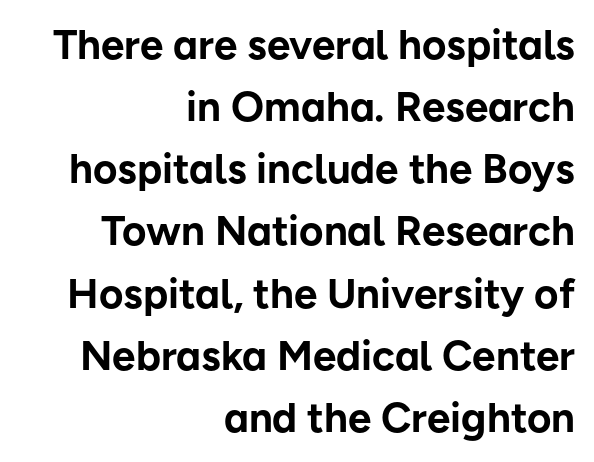
The image shows 42 px bold sans-serif type, upright; set right-aligned, normal line spacing (1.48x), normal letter spacing, not underlined; low stroke contrast and a medium x-height.
